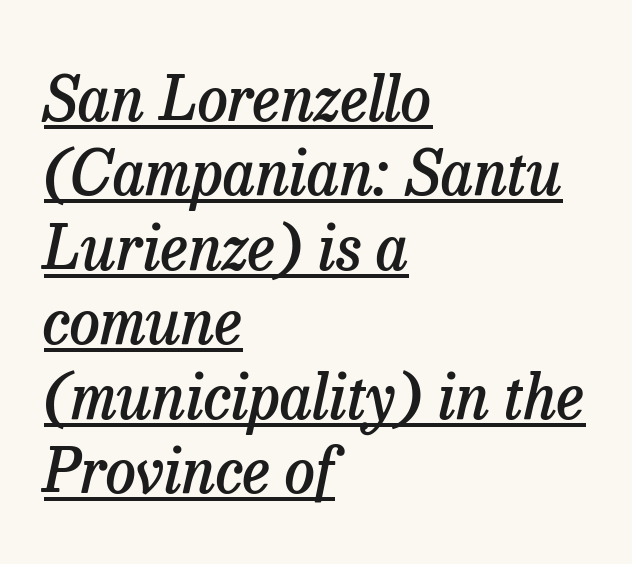
{"serif": "yes", "italic": "yes", "lean": "right", "slant_degrees": 13, "bold": "semi", "weight": "semibold", "width": "normal", "stroke_contrast": "low", "x_height": "medium", "monospaced": "no", "underline": "yes", "align": "left", "line_spacing_ratio": 1.22, "letter_spacing": "normal", "letter_spacing_em": 0.0, "glyph_px": 61}
